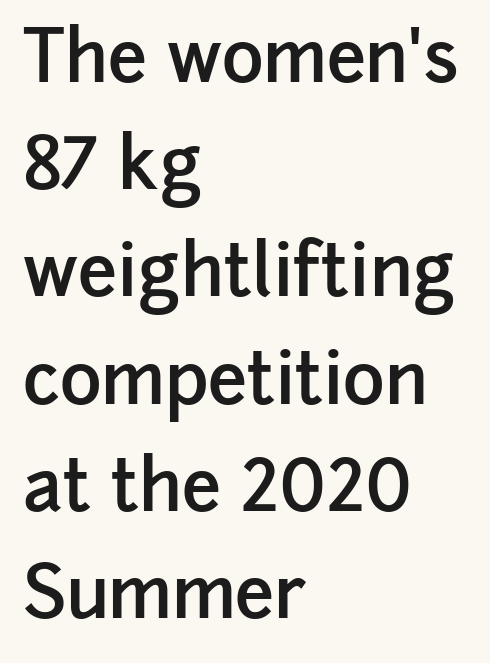
The image shows 71 px semibold sans-serif type, upright; set left-aligned, normal line spacing (1.51x), normal letter spacing, not underlined; low stroke contrast and a medium x-height.
